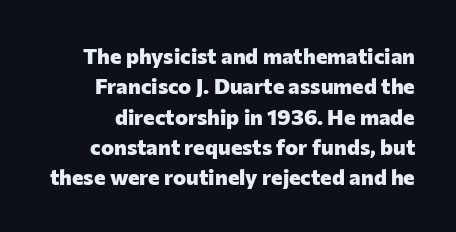
{"italic": "no", "bold": "yes", "underline": "no", "line_spacing": "normal", "line_spacing_ratio": 1.38, "letter_spacing": "normal", "letter_spacing_em": 0.0, "glyph_px": 22}
